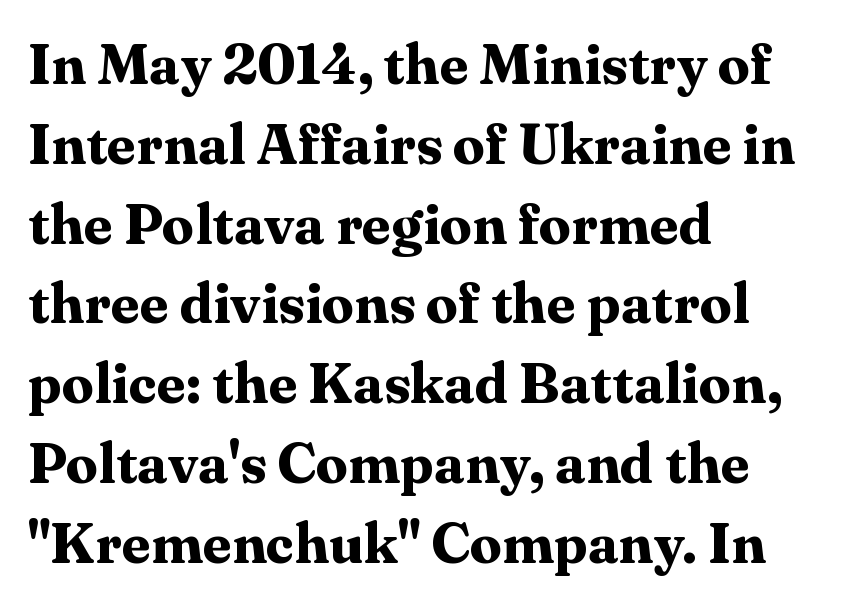
The image shows 57 px bold serif type, upright; set left-aligned, normal line spacing (1.4x), normal letter spacing, not underlined; medium stroke contrast and a medium x-height.
